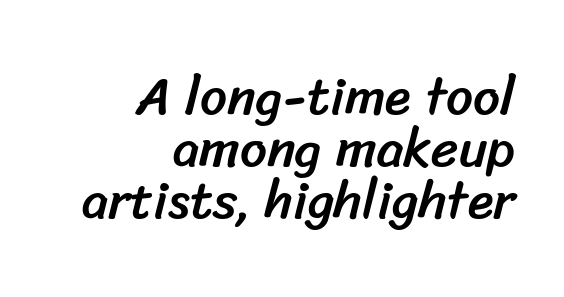
Lines of text with bare space underneath. The passage shown is typed in a proportional face where columns would drift. These lines keep a tight, regular rhythm from letter to letter. Interline gaps are noticeably narrow in this sample.
